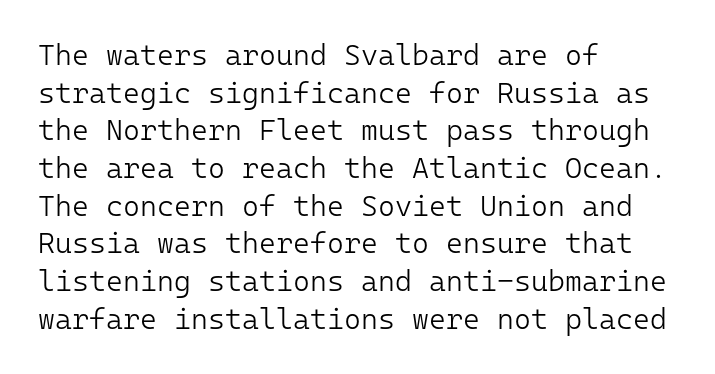
The image shows 29 px light sans-serif type, upright, monospaced; set left-aligned, normal line spacing (1.3x), normal letter spacing, not underlined; low stroke contrast and a medium x-height.
